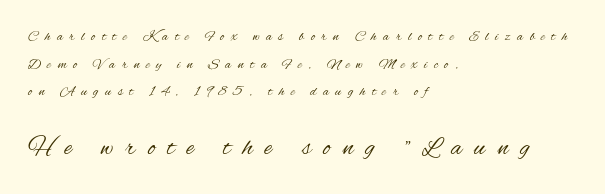
{"bold": "no", "underline": "no", "align": "left", "line_spacing": "loose", "line_spacing_ratio": 1.97, "letter_spacing": "wide", "letter_spacing_em": 0.47, "larger_block": "second", "size_ratio": 1.86, "glyph_px": 26}
